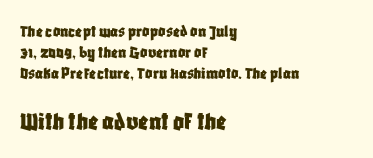
Q: Is the text italic (slanted)? A: No, it is upright.
Q: Is the text underlined? A: No.
Q: How is the paragraph aligned? A: Left-aligned.
Q: Is the spacing between letters normal or unusually wide? A: Normal.
Q: Which block of text is set in a larger size, the first (top) or the second (bottom)? A: The second (bottom) one.
